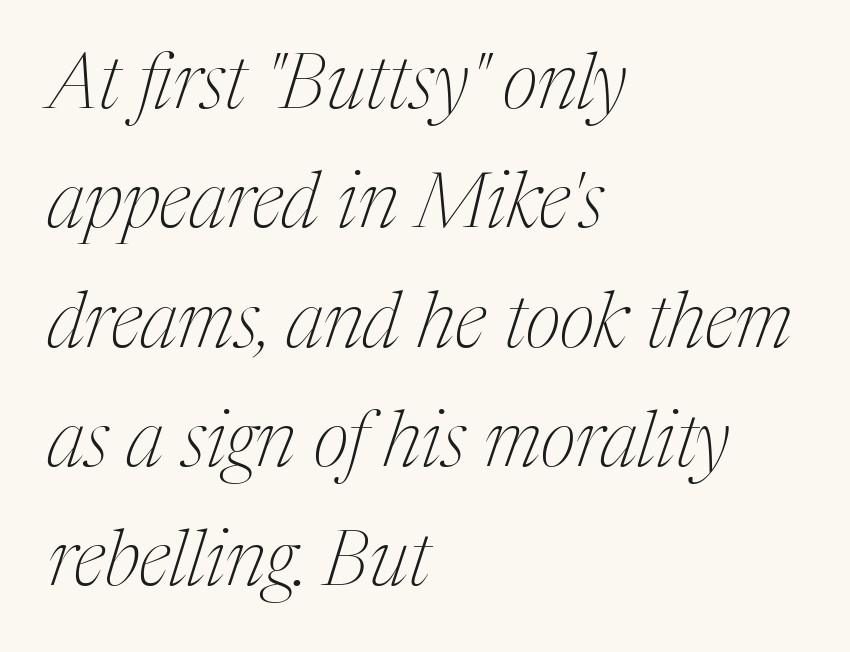
Is this a fixed-width face? No — the glyphs have proportional, varying widths. The text carries the slant typical of an italic or oblique font. The space between consecutive lines is moderate. The letters sit at their default tracking, neither squeezed nor spread. Each stroke keeps to a modest, everyday thickness or less.
